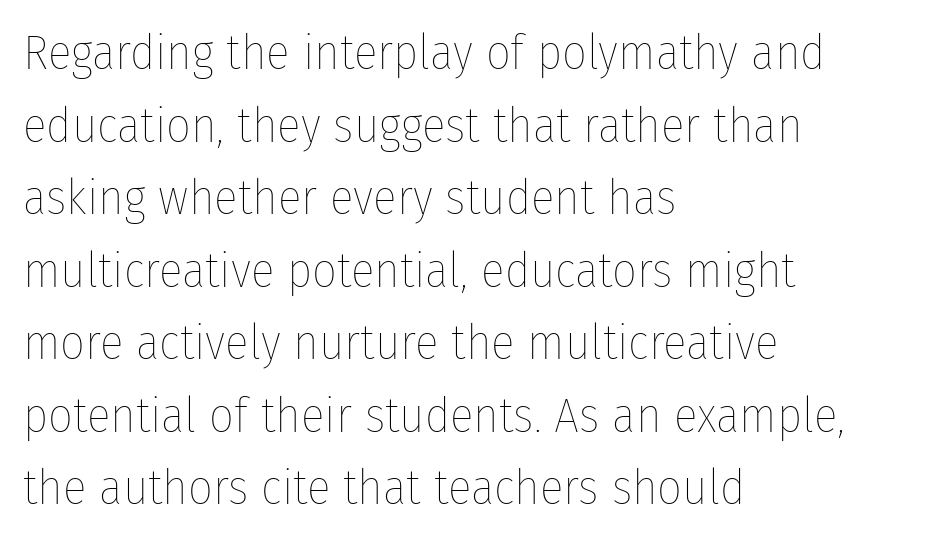
The image shows 49 px thin, condensed type, upright; set left-aligned, normal line spacing (1.48x), normal letter spacing, not underlined; low stroke contrast and a medium x-height.
